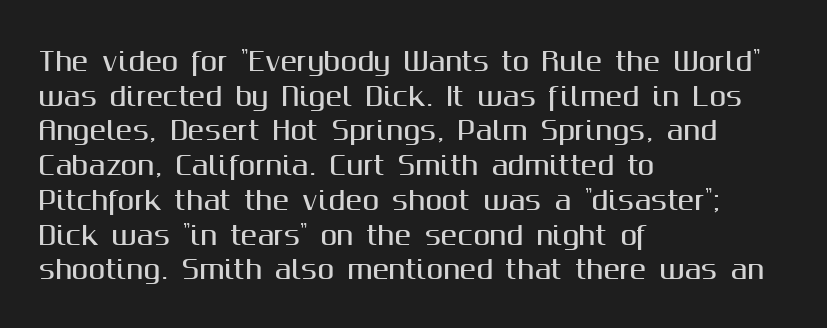
Has an underline been added? It has not. Observe the ordinary spacing: letters are neighbours, not strangers. What's the leading like? Ordinary, nothing unusual. Reading down the block, your eye returns to a fixed left position each line. Every character sits straight up, as roman type does.
